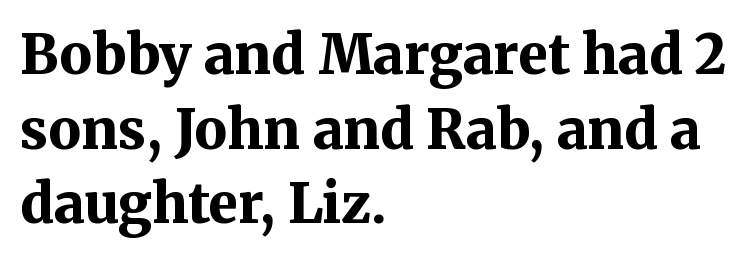
The image shows 54 px bold serif type, upright; set left-aligned, normal line spacing (1.38x), normal letter spacing, not underlined; medium stroke contrast and a medium x-height.
